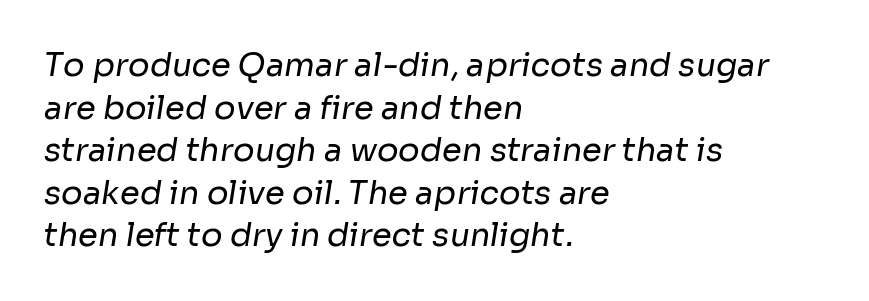
Q: Is the text bold? A: No.
Q: Is the typeface a serif or a sans-serif typeface? A: Sans-serif.
Q: Is the text underlined? A: No.
Q: How is the paragraph aligned? A: Left-aligned.
Q: Is the spacing between letters normal or unusually wide? A: Normal.
Q: Is the spacing between lines tight, normal or loose? A: Normal.
Q: Width (condensed, normal, or wide)? A: Normal.
Q: Stroke contrast? A: Low.
Q: x-height? A: Medium.
Q: Monospaced? A: No.
